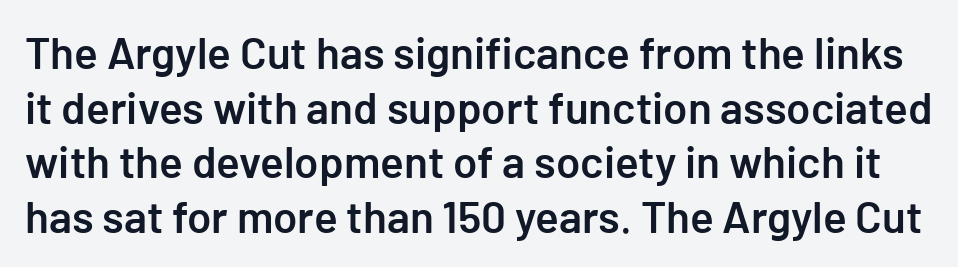
The image shows 44 px semibold sans-serif type, upright; set line spacing 1.24x, normal letter spacing, not underlined; low stroke contrast and a medium x-height.
